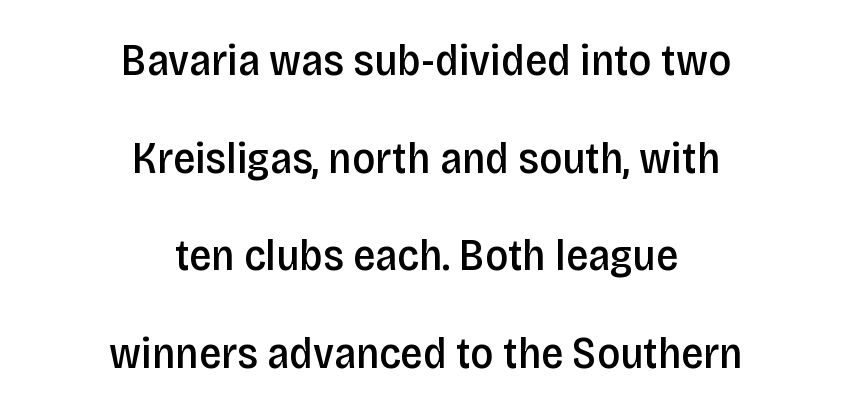
{"serif": "no", "italic": "no", "bold": "semi", "weight": "semibold", "width": "condensed", "stroke_contrast": "low", "x_height": "large", "monospaced": "no", "underline": "no", "align": "center", "line_spacing": "loose", "line_spacing_ratio": 2.22, "letter_spacing": "normal", "letter_spacing_em": 0.0, "glyph_px": 44}
